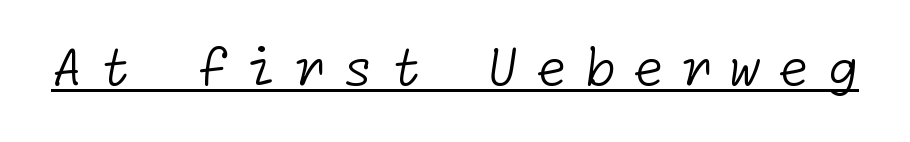
Q: Is the text bold? A: No.
Q: Is the typeface a serif or a sans-serif typeface? A: Sans-serif.
Q: Is the text underlined? A: Yes.
Q: Is the spacing between letters normal or unusually wide? A: Unusually wide.
Q: Width (condensed, normal, or wide)? A: Normal.
Q: Stroke contrast? A: Low.
Q: x-height? A: Medium.
